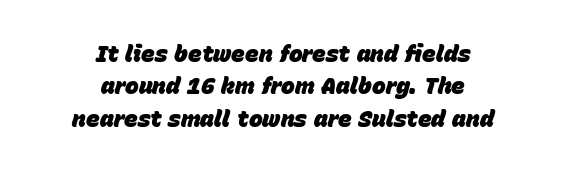
{"italic": "yes", "lean": "right", "slant_degrees": 15, "bold": "yes", "underline": "no", "align": "center", "line_spacing": "normal", "line_spacing_ratio": 1.41, "letter_spacing": "normal", "letter_spacing_em": 0.0, "glyph_px": 23}
